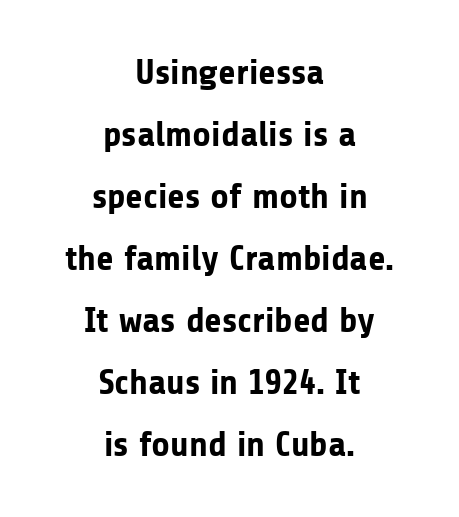
{"serif": "no", "italic": "no", "bold": "yes", "weight": "bold", "width": "normal", "stroke_contrast": "low", "x_height": "medium", "monospaced": "no", "underline": "no", "align": "center", "line_spacing_ratio": 1.72, "letter_spacing": "normal", "letter_spacing_em": 0.0, "glyph_px": 36}
